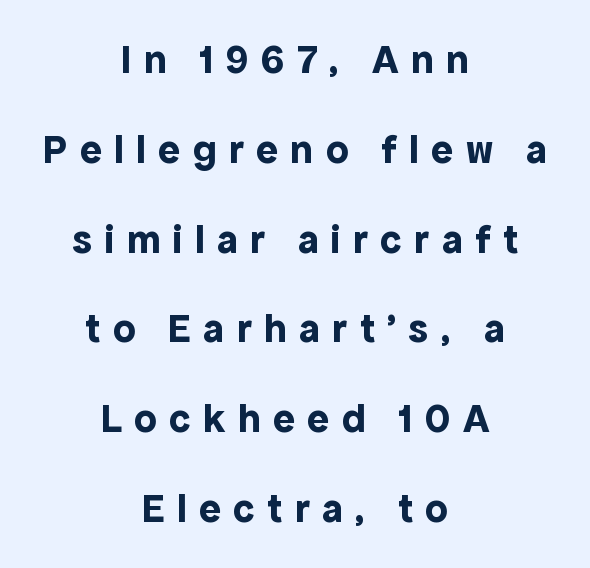
{"serif": "no", "italic": "no", "bold": "yes", "weight": "bold", "width": "normal", "x_height": "medium", "monospaced": "no", "underline": "no", "align": "center", "line_spacing": "loose", "line_spacing_ratio": 2.19, "letter_spacing": "wide", "letter_spacing_em": 0.3, "glyph_px": 41}
